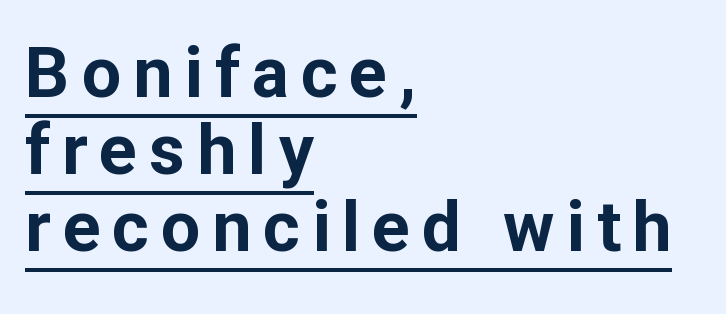
{"serif": "no", "italic": "no", "bold": "yes", "weight": "bold", "width": "normal", "stroke_contrast": "low", "x_height": "medium", "monospaced": "no", "underline": "yes", "align": "left", "line_spacing": "tight", "line_spacing_ratio": 1.1, "glyph_px": 70}
